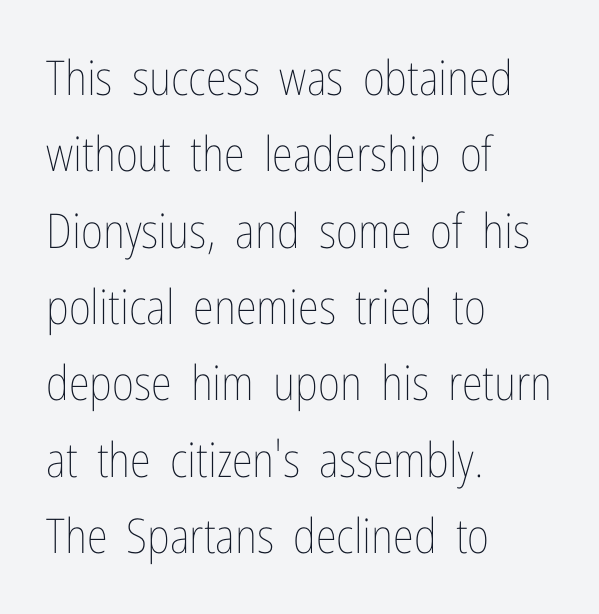
Nothing unusual about the tracking: characters are spaced as the font intends. The passage shown is typed in a proportional face where columns would drift. The block of text has a typical density, with ordinary space between rows. Designer's note — italics off, roman on.
